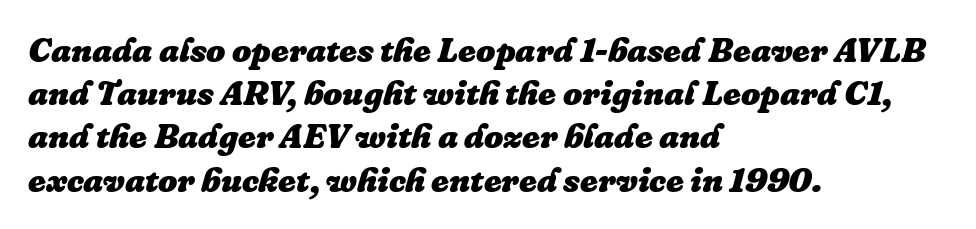
The image shows 34 px heavy type, italic (leaning right); set left-aligned, normal line spacing (1.27x), normal letter spacing, not underlined; low stroke contrast and a medium x-height.
